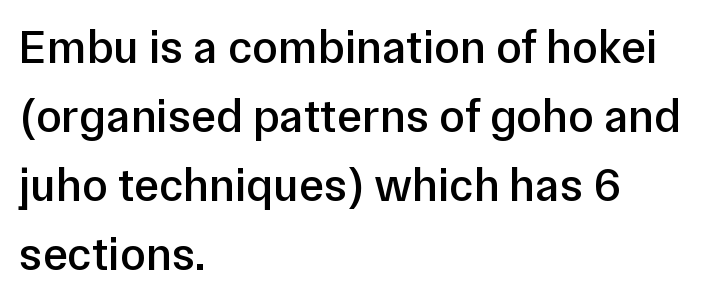
Tall strokes in this sample are plumb rather than angled. Regarding serifs, this sample does without them. The horizontal fit of the characters is conventional and even. Any mark beneath the type? The region is blank. The lines sit at an ordinary, default distance from one another.
